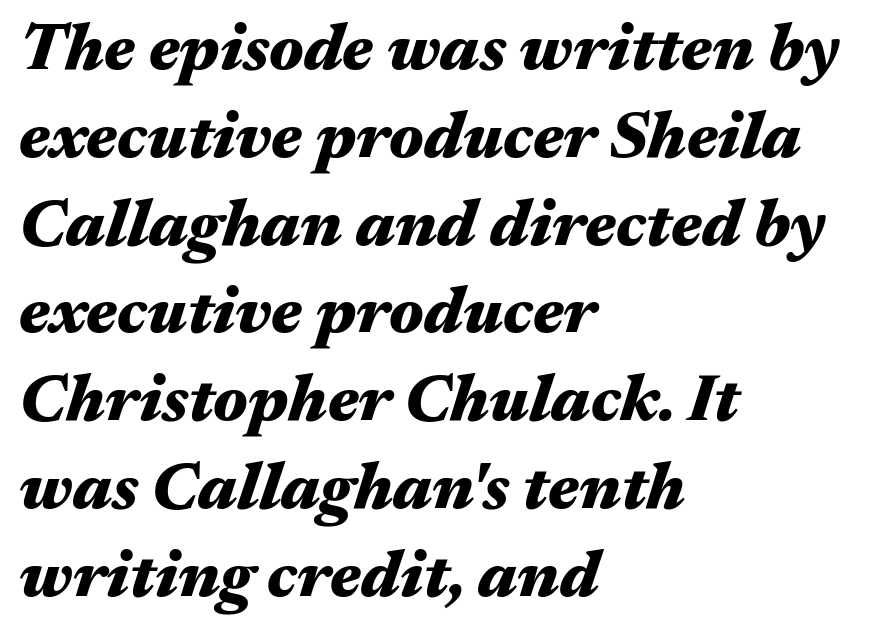
Q: Is the text bold? A: Yes.
Q: Is the text italic (slanted)? A: Yes, it leans right by about 17 degrees.
Q: Is the text underlined? A: No.
Q: How is the paragraph aligned? A: Left-aligned.
Q: Is the spacing between letters normal or unusually wide? A: Normal.
Q: Is the spacing between lines tight, normal or loose? A: Normal.
Q: Width (condensed, normal, or wide)? A: Wide.
Q: Stroke contrast? A: Medium.
Q: x-height? A: Medium.
Q: Monospaced? A: No.
